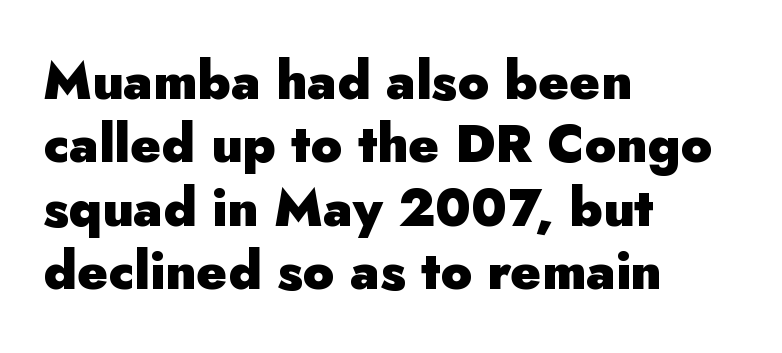
Each letter keeps its own natural width here, so spacing adapts to shape. What kind of face is this? One without serifs — a sans. The glyphs have the mass of a bold cut. Italic? Not at all — the glyphs are vertical. Decoration check: the copy has no underline. The letters sit at their default tracking, neither squeezed nor spread.
